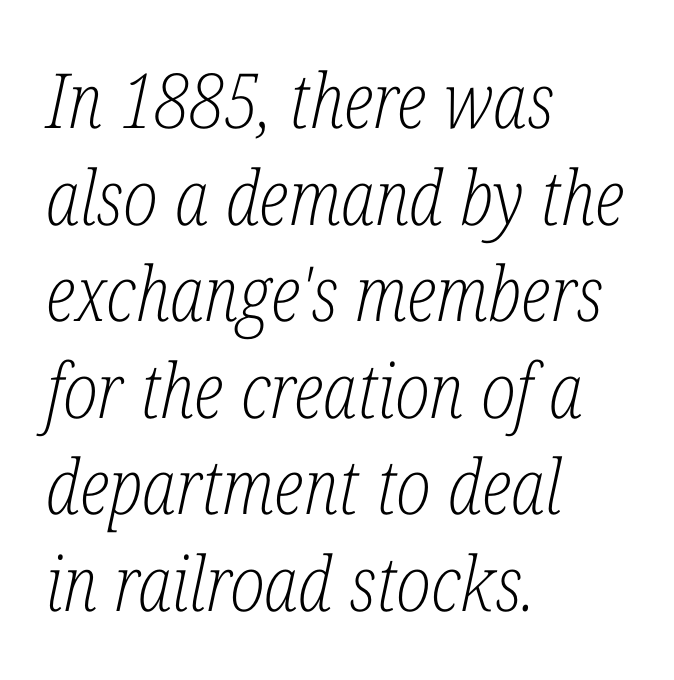
Q: Is the text bold? A: No.
Q: Is the text italic (slanted)? A: Yes, it leans right by about 12 degrees.
Q: Is the typeface a serif or a sans-serif typeface? A: Serif.
Q: Is the text underlined? A: No.
Q: How is the paragraph aligned? A: Left-aligned.
Q: Is the spacing between letters normal or unusually wide? A: Normal.
Q: Is the spacing between lines tight, normal or loose? A: Normal.
Q: Width (condensed, normal, or wide)? A: Condensed.
Q: Stroke contrast? A: Low.
Q: x-height? A: Medium.
Q: Monospaced? A: No.
